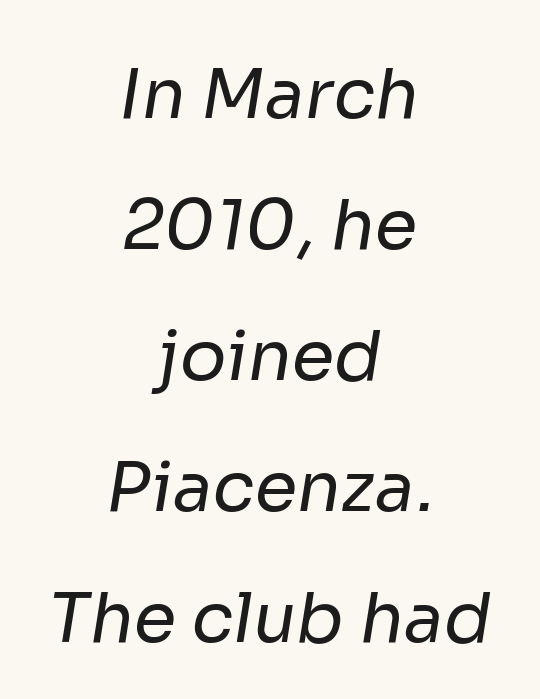
Q: Is the text bold? A: No.
Q: Is the typeface a serif or a sans-serif typeface? A: Sans-serif.
Q: Is the text underlined? A: No.
Q: How is the paragraph aligned? A: Centered.
Q: Is the spacing between letters normal or unusually wide? A: Normal.
Q: Is the spacing between lines tight, normal or loose? A: Loose.
Q: Width (condensed, normal, or wide)? A: Normal.
Q: Stroke contrast? A: Low.
Q: x-height? A: Medium.
Q: Monospaced? A: No.
